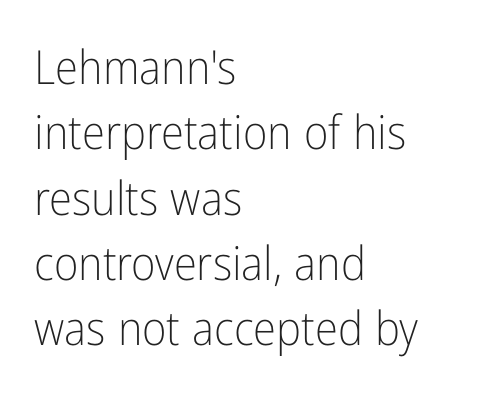
Q: Is the text bold? A: No.
Q: Is the text italic (slanted)? A: No, it is upright.
Q: Is the typeface a serif or a sans-serif typeface? A: Sans-serif.
Q: Is the text underlined? A: No.
Q: How is the paragraph aligned? A: Left-aligned.
Q: Is the spacing between letters normal or unusually wide? A: Normal.
Q: Is the spacing between lines tight, normal or loose? A: Normal.
Q: Width (condensed, normal, or wide)? A: Condensed.
Q: Stroke contrast? A: Low.
Q: x-height? A: Medium.
Q: Monospaced? A: No.
